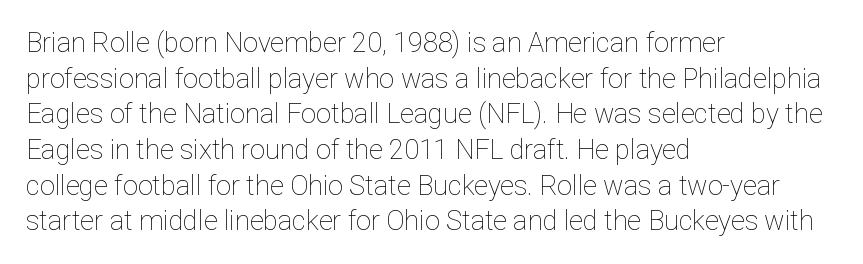
The image shows 27 px text type, upright; set left-aligned, normal line spacing (1.32x), normal letter spacing, not underlined.
